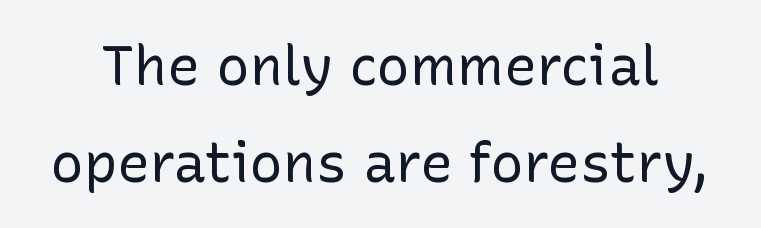
No extra tracking has been applied to these lines. Rendered with straight, roman letterforms. Classification — sans serif. Is this a fixed-width face? No — the glyphs have proportional, varying widths.
